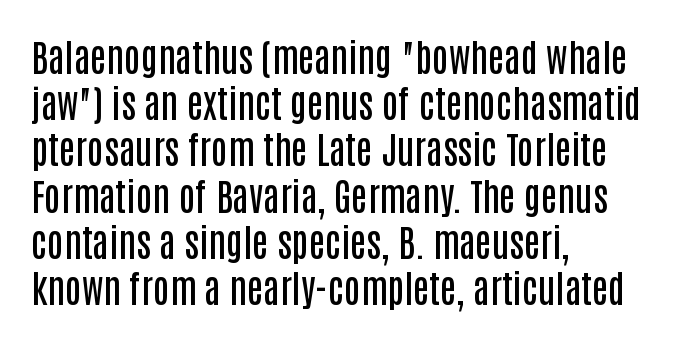
The image shows 37 px semibold, condensed sans-serif type, upright; set left-aligned, normal line spacing (1.25x), normal letter spacing, not underlined; low stroke contrast and a large x-height.
